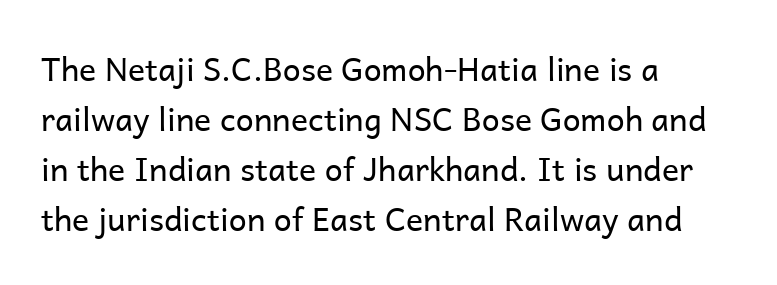
The image shows 32 px regular-weight sans-serif type, upright; set left-aligned, normal line spacing (1.56x), normal letter spacing, not underlined; low stroke contrast and a medium x-height.
